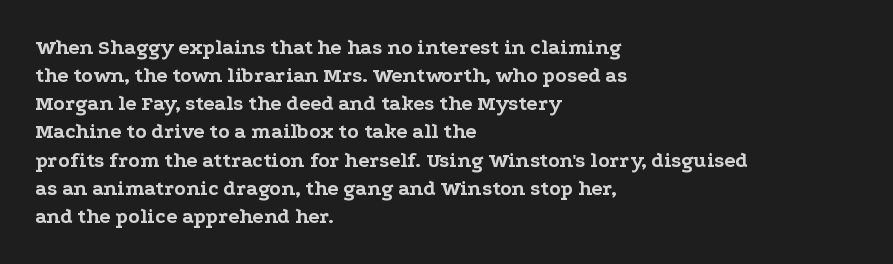
The image shows 21 px bold type, upright; set left-aligned, normal line spacing (1.34x), normal letter spacing, not underlined.
